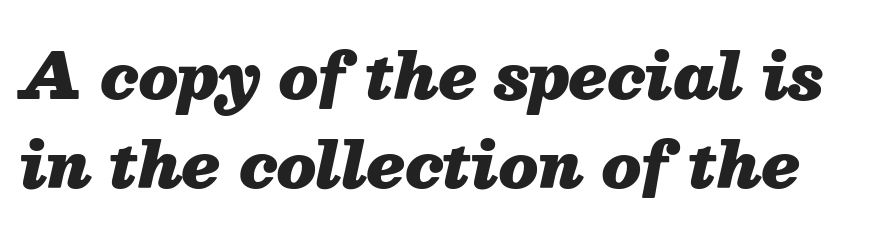
{"italic": "yes", "lean": "right", "slant_degrees": 13, "bold": "yes", "weight": "heavy", "width": "normal", "stroke_contrast": "medium", "x_height": "medium", "monospaced": "no", "underline": "no", "line_spacing": "normal", "line_spacing_ratio": 1.44, "letter_spacing": "normal", "letter_spacing_em": 0.0, "glyph_px": 62}
